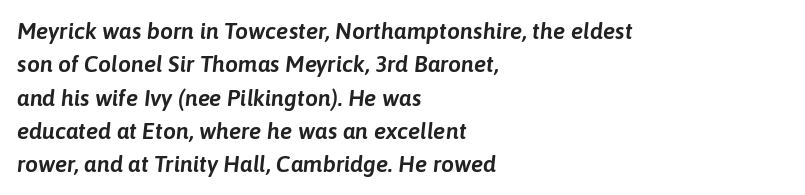
The image shows 23 px text type, italic (leaning right); set left-aligned, normal line spacing (1.45x), normal letter spacing, not underlined.
